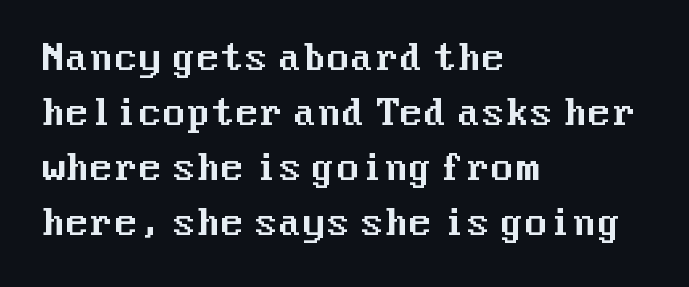
Q: Is the text italic (slanted)? A: No, it is upright.
Q: Is the typeface a serif or a sans-serif typeface? A: Sans-serif.
Q: Is the text underlined? A: No.
Q: How is the paragraph aligned? A: Left-aligned.
Q: Is the spacing between letters normal or unusually wide? A: Normal.
Q: Is the spacing between lines tight, normal or loose? A: Normal.
Q: Width (condensed, normal, or wide)? A: Normal.
Q: Stroke contrast? A: Medium.
Q: x-height? A: Medium.
